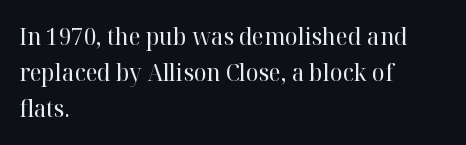
Default kerning and tracking; the words read as compact shapes. Tall strokes in this sample are plumb rather than angled. This rendering uses left alignment, leaving the right contour irregular. Students, observe: this is what conventionally led text looks like. Each stroke keeps to a modest, everyday thickness or less. Honestly, there is no underline to notice here at all.
